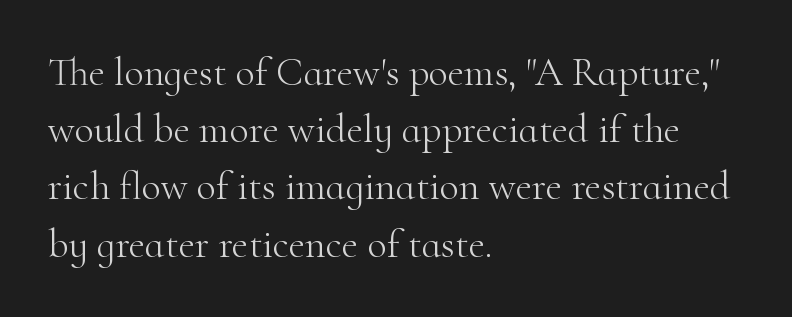
Q: Is the text bold? A: No.
Q: Is the text italic (slanted)? A: No, it is upright.
Q: Is the typeface a serif or a sans-serif typeface? A: Serif.
Q: Is the text underlined? A: No.
Q: How is the paragraph aligned? A: Left-aligned.
Q: Is the spacing between letters normal or unusually wide? A: Normal.
Q: Is the spacing between lines tight, normal or loose? A: Normal.
Q: Width (condensed, normal, or wide)? A: Normal.
Q: Stroke contrast? A: High.
Q: x-height? A: Small.
Q: Monospaced? A: No.
